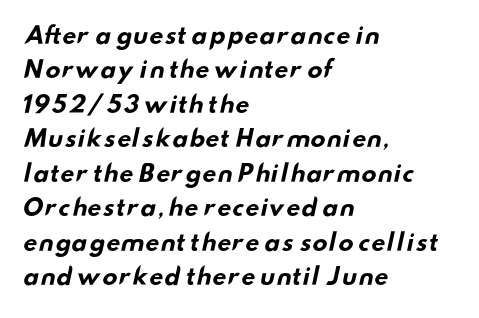
Q: Is the text bold? A: Yes.
Q: Is the text underlined? A: No.
Q: How is the paragraph aligned? A: Left-aligned.
Q: Is the spacing between letters normal or unusually wide? A: Normal.
Q: Is the spacing between lines tight, normal or loose? A: Normal.
